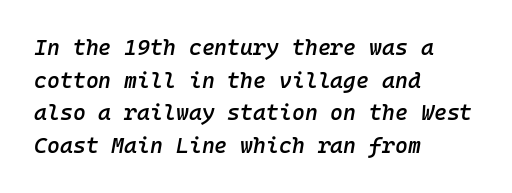
The image shows 22 px text type, italic (leaning right); set left-aligned, normal line spacing (1.48x), normal letter spacing, not underlined.
